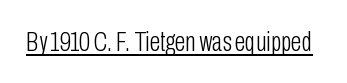
The image shows 28 px light, condensed sans-serif type, upright; set normal letter spacing, underlined; low stroke contrast and a medium x-height.
